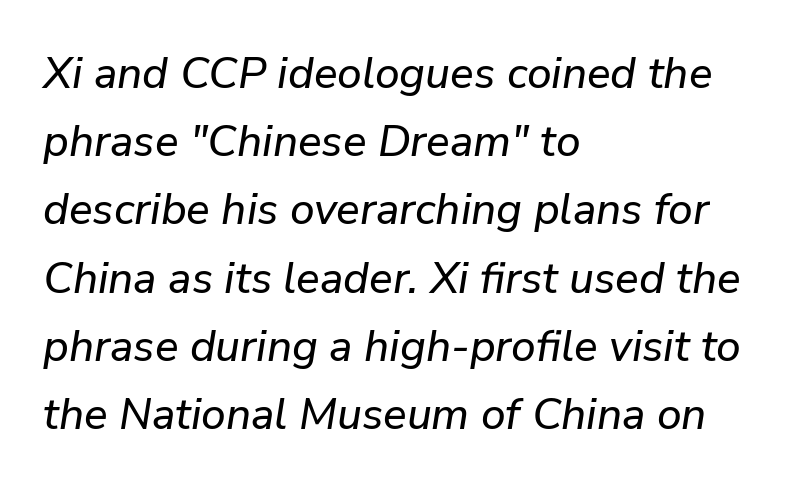
The image shows 44 px text type, italic (leaning right); set left-aligned, normal line spacing (1.55x), normal letter spacing, not underlined; low stroke contrast and a medium x-height.
